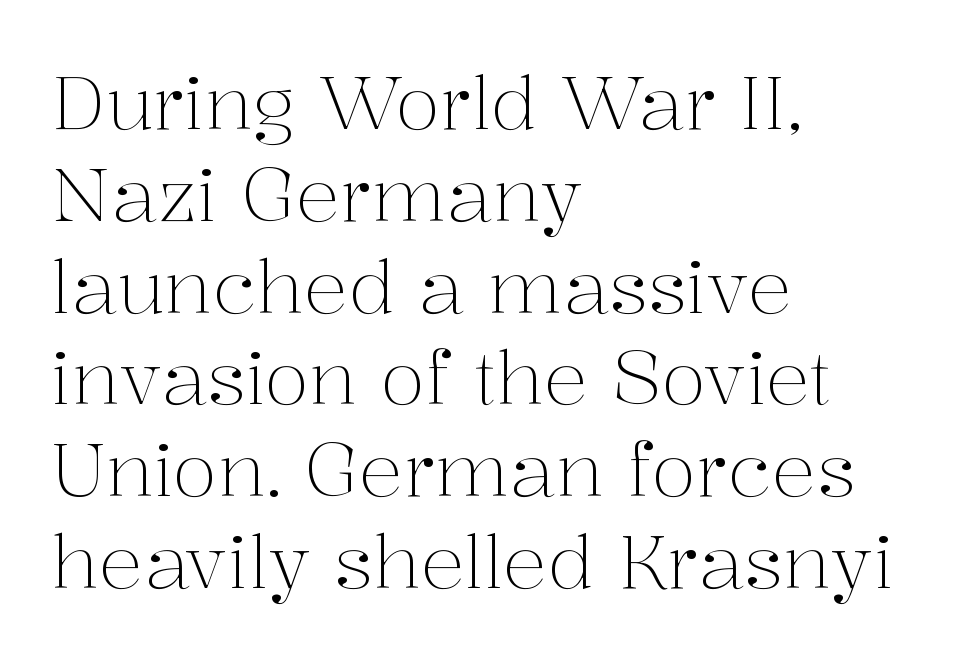
The image shows 74 px light serif type, upright; set left-aligned, line spacing 1.24x, normal letter spacing, not underlined; medium stroke contrast and a medium x-height.
